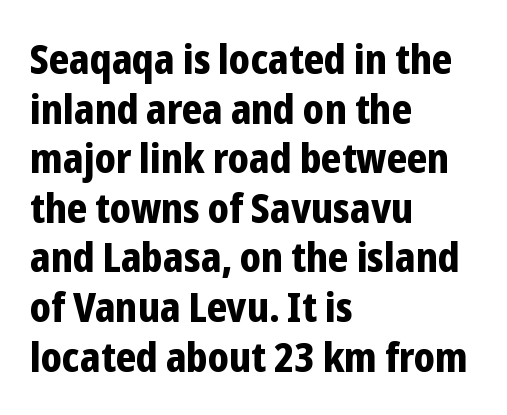
The image shows 41 px bold, condensed sans-serif type, upright; set left-aligned, line spacing 1.21x, normal letter spacing, not underlined; low stroke contrast and a medium x-height.
